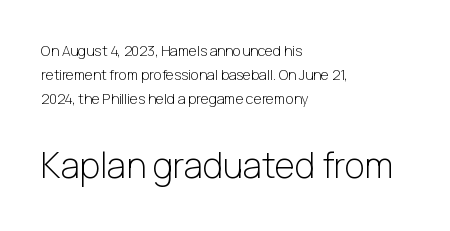
{"serif": "no", "italic": "no", "bold": "no", "weight": "light", "width": "normal", "stroke_contrast": "low", "x_height": "medium", "monospaced": "no", "underline": "no", "align": "left", "line_spacing": "normal", "line_spacing_ratio": 1.7, "letter_spacing": "normal", "letter_spacing_em": 0.0, "larger_block": "second", "size_ratio": 2.5, "glyph_px": 35}
